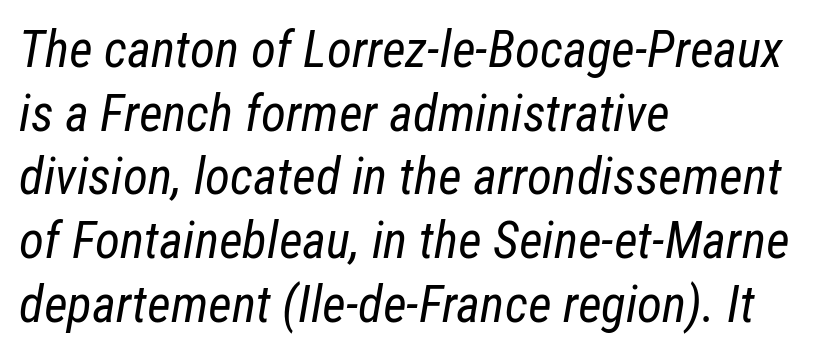
Does extra space separate the letters? No, they use regular spacing. Lines of text with bare space underneath. Here the designer chose a conventional face with non-uniform glyph widths. The text block is weighted toward the left margin, trailing off unevenly rightward. The passage shown leans; its letterforms are oblique. Regarding leading, the lines here are spaced in the standard way.
